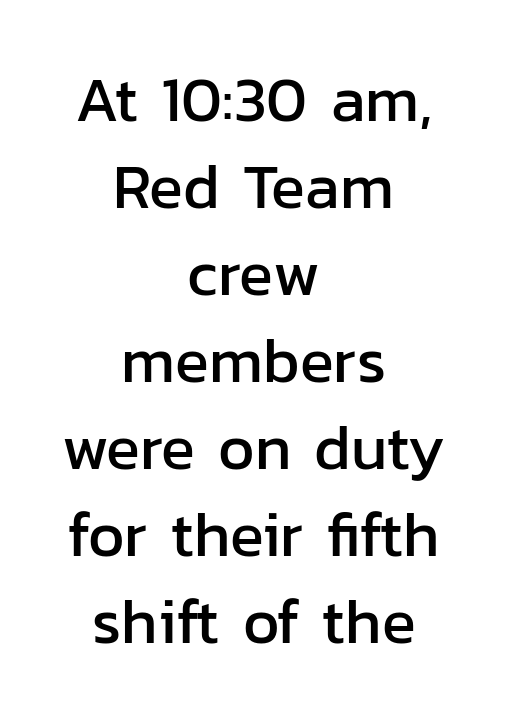
The image shows 63 px sans-serif type, upright; set centered, normal line spacing (1.38x), normal letter spacing, not underlined; low stroke contrast and a medium x-height.
